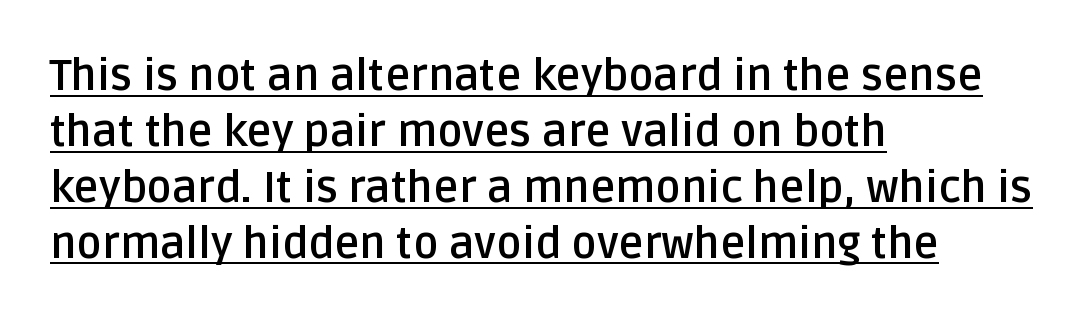
Q: Is the text bold? A: Yes.
Q: Is the text italic (slanted)? A: No, it is upright.
Q: Is the typeface a serif or a sans-serif typeface? A: Sans-serif.
Q: Is the text underlined? A: Yes.
Q: How is the paragraph aligned? A: Left-aligned.
Q: Is the spacing between letters normal or unusually wide? A: Normal.
Q: Is the spacing between lines tight, normal or loose? A: Normal.
Q: Width (condensed, normal, or wide)? A: Normal.
Q: Stroke contrast? A: Low.
Q: x-height? A: Large.
Q: Monospaced? A: No.
